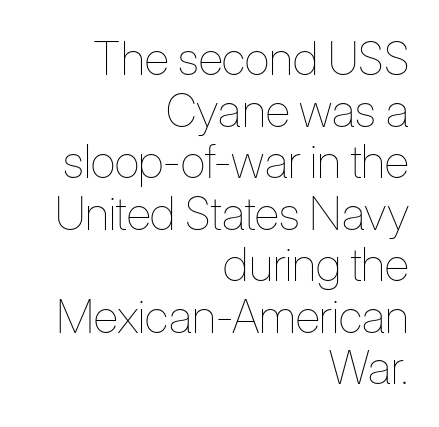
{"italic": "no", "bold": "no", "weight": "thin", "width": "condensed", "stroke_contrast": "low", "x_height": "medium", "monospaced": "no", "underline": "no", "align": "right", "line_spacing": "tight", "line_spacing_ratio": 1.12, "letter_spacing": "normal", "letter_spacing_em": 0.0, "glyph_px": 46}
